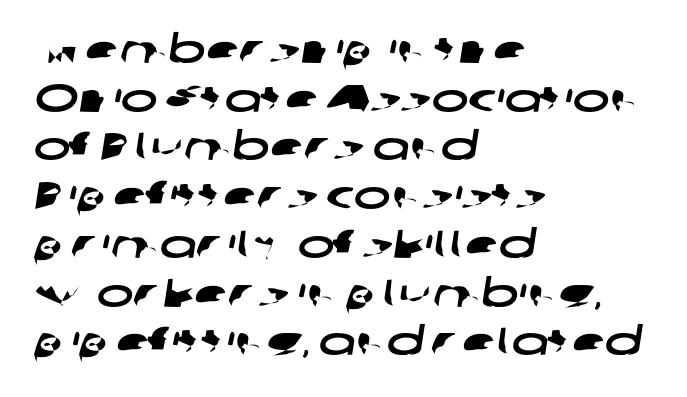
A clean baseline with only descenders dipping below it. The passage shown is typeset with a sans-serif family. The paragraph has a hard left edge and a soft right edge. Do the characters align in a grid? No, the font is proportional.
